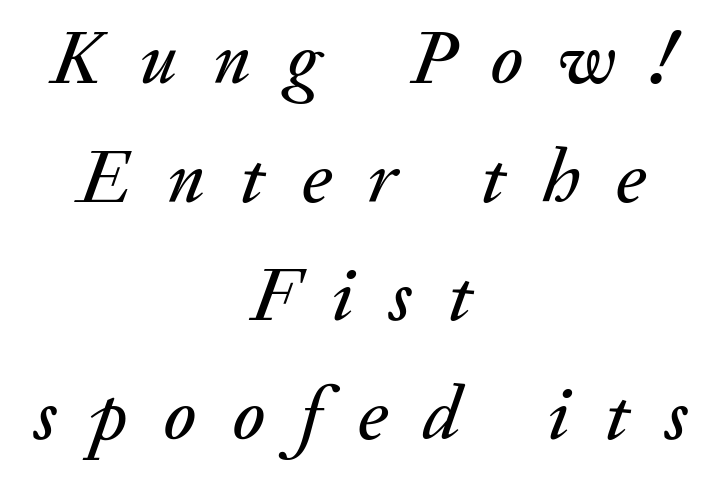
{"italic": "yes", "lean": "right", "slant_degrees": 20, "width": "normal", "stroke_contrast": "medium", "x_height": "small", "monospaced": "no", "underline": "no", "align": "center", "line_spacing": "normal", "line_spacing_ratio": 1.56, "letter_spacing": "wide", "letter_spacing_em": 0.47, "glyph_px": 76}
